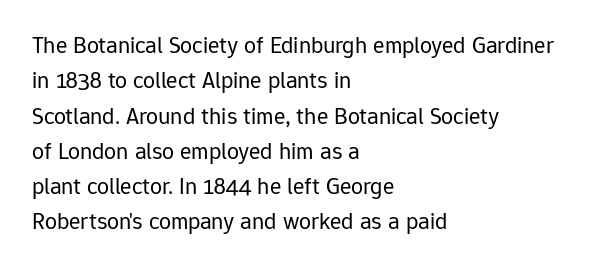
Q: Is the text bold? A: No.
Q: Is the text italic (slanted)? A: No, it is upright.
Q: Is the text underlined? A: No.
Q: How is the paragraph aligned? A: Left-aligned.
Q: Is the spacing between letters normal or unusually wide? A: Normal.
Q: Is the spacing between lines tight, normal or loose? A: Normal.
